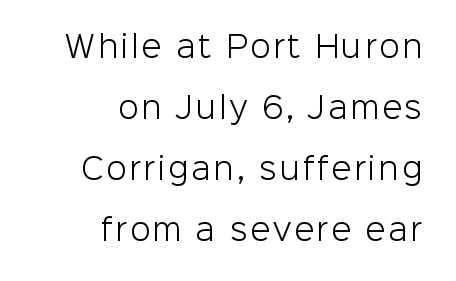
Widely set lines give the paragraph a tall, airy silhouette. The baseline area is clear. Nope, no serifs anywhere on these letters. Each letter keeps its own natural width here, so spacing adapts to shape.
